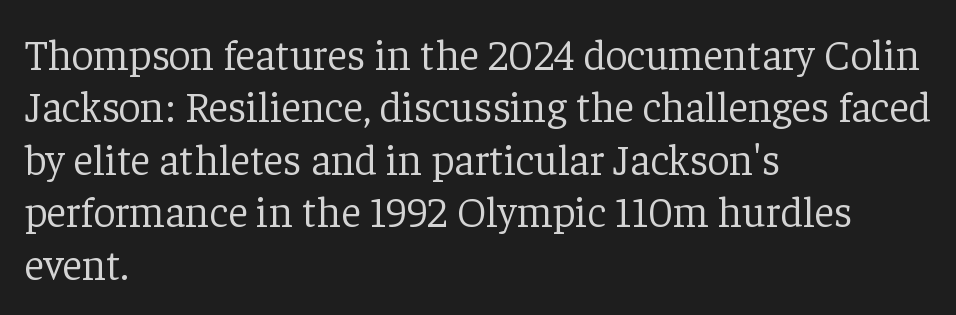
{"serif": "yes", "italic": "no", "bold": "no", "weight": "light", "width": "normal", "stroke_contrast": "low", "x_height": "medium", "monospaced": "no", "underline": "no", "align": "left", "line_spacing_ratio": 1.22, "letter_spacing": "normal", "letter_spacing_em": 0.0, "glyph_px": 43}
